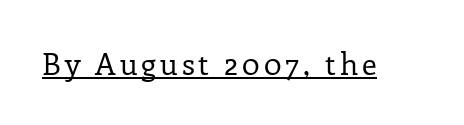
Underlining? Definitely there. Think of a printed novel: that variable character pitch is what you see here. The passage shown is typeset with a serif family. No italicization has been applied; the sample stays upright. The weight would be labelled regular, book, light, or lighter still.
